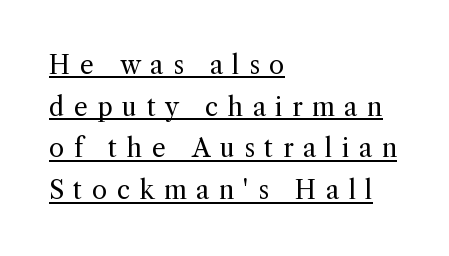
The specimen reads as upright at a glance. Heft: none added — not bold. What stands out about the letter spacing? Its width — letters are far apart. Visually the block forms a straight wall on the left and a jagged coastline on the right. If you measured baseline to baseline, you'd find a middling distance. This rendering features underlined lettering.
